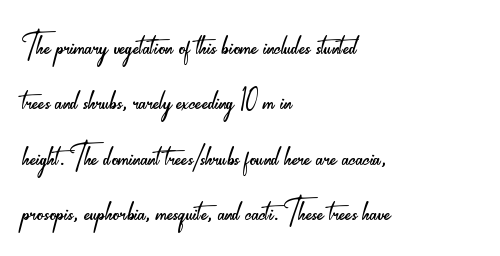
{"serif": "no", "bold": "no", "weight": "light", "width": "condensed", "stroke_contrast": "low", "x_height": "small", "monospaced": "no", "underline": "no", "align": "left", "line_spacing": "normal", "line_spacing_ratio": 1.26, "letter_spacing": "normal", "letter_spacing_em": 0.0, "glyph_px": 44}
